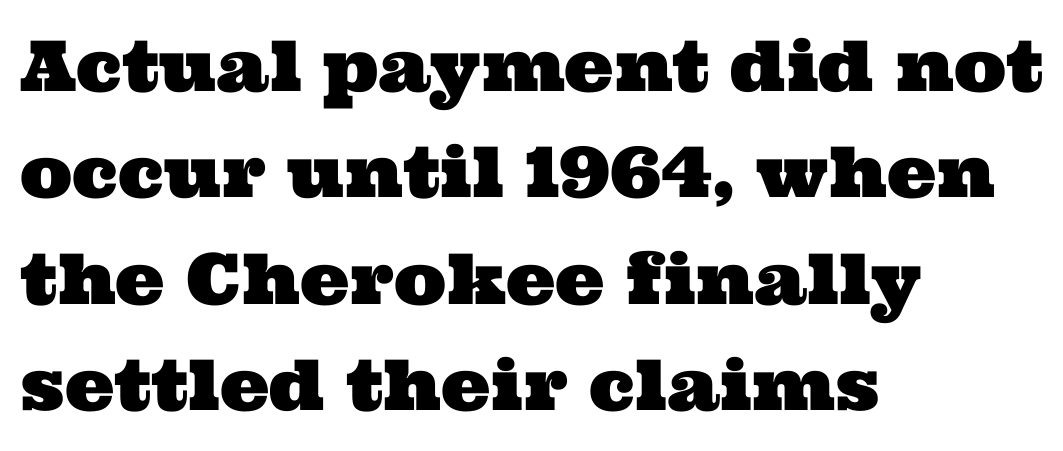
The setting favours the left margin, as ordinary paragraphs usually do. Line spacing here is normal. Think of a printed novel: that variable character pitch is what you see here. Lines of text with bare space underneath. Type style note: has serifs.
